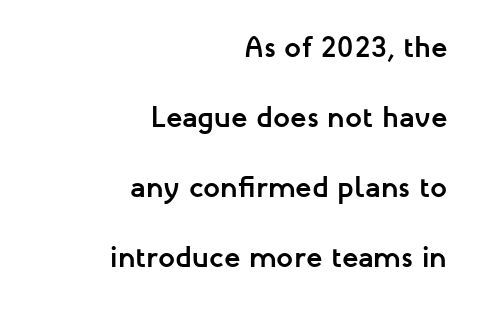
Q: Is the text bold? A: Yes.
Q: Is the text italic (slanted)? A: No, it is upright.
Q: Is the typeface a serif or a sans-serif typeface? A: Sans-serif.
Q: Is the text underlined? A: No.
Q: How is the paragraph aligned? A: Right-aligned.
Q: Is the spacing between letters normal or unusually wide? A: Normal.
Q: Is the spacing between lines tight, normal or loose? A: Loose.
Q: Width (condensed, normal, or wide)? A: Normal.
Q: Stroke contrast? A: Low.
Q: x-height? A: Medium.
Q: Monospaced? A: No.
